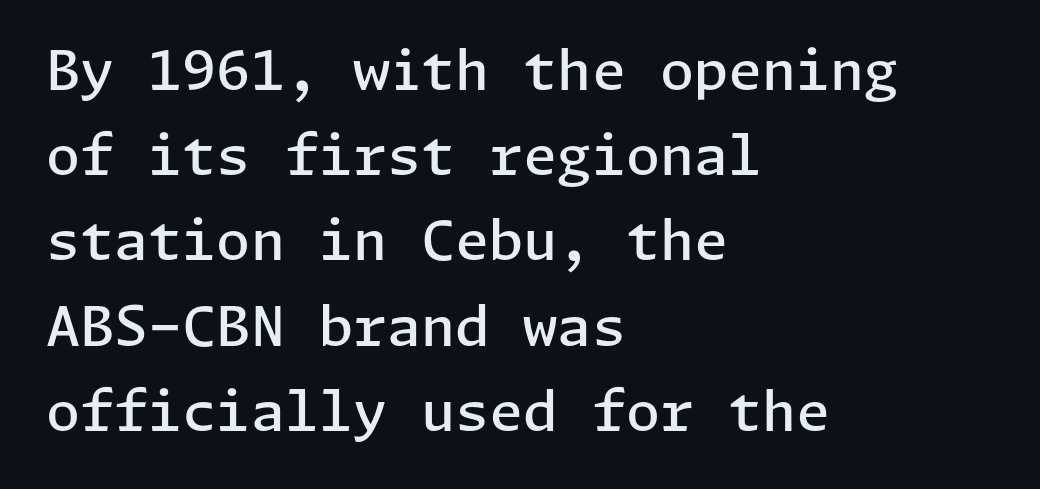
Q: Is the text bold? A: Semi-bold.
Q: Is the text italic (slanted)? A: No, it is upright.
Q: Is the typeface a serif or a sans-serif typeface? A: Sans-serif.
Q: Is the text underlined? A: No.
Q: How is the paragraph aligned? A: Left-aligned.
Q: Is the spacing between letters normal or unusually wide? A: Normal.
Q: Is the spacing between lines tight, normal or loose? A: Normal.
Q: Width (condensed, normal, or wide)? A: Normal.
Q: Stroke contrast? A: Low.
Q: x-height? A: Medium.
